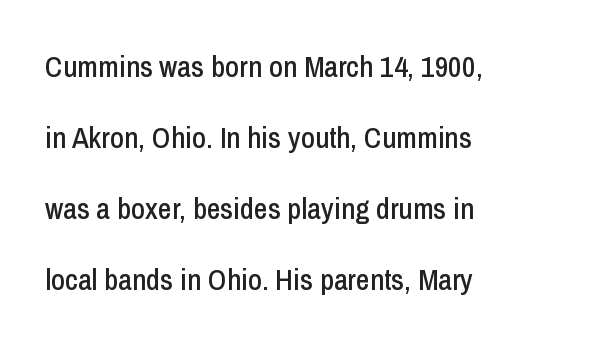
{"serif": "no", "italic": "no", "width": "condensed", "stroke_contrast": "low", "x_height": "medium", "monospaced": "no", "underline": "no", "align": "left", "line_spacing": "loose", "line_spacing_ratio": 2.37, "letter_spacing": "normal", "letter_spacing_em": 0.0, "glyph_px": 30}
